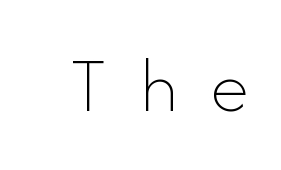
Caption: face not bold, strokes unweighted. The letterforms stand isolated, each surrounded by extra space. Every character sits straight up, as roman type does. The rendering uses natural spacing where letterforms have individual widths.
